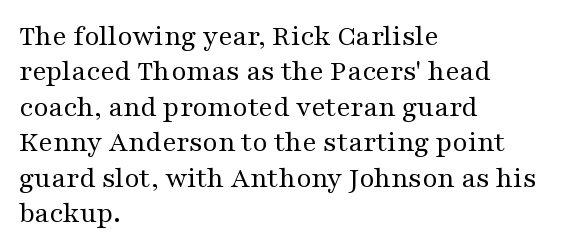
Proportional: the letters do not fall into vertical columns. Quick note: not italic, upright. A typesetter would call this zero additional tracking. The strokes carry an ordinary text weight at most. These lines are set flush left with a ragged right edge. A clean baseline with only descenders dipping below it.
